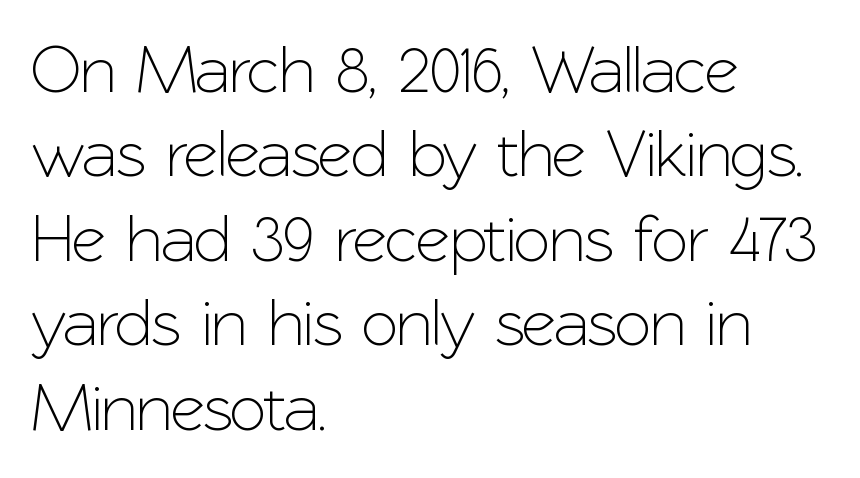
The axis of the letterforms is exactly vertical. The paragraph has a hard left edge and a soft right edge. Character widths vary here, with narrow letters taking less room than wide ones. The type is set solid horizontally, with unmodified tracking. The face used here is a sans, in the tradition of grotesques and geometrics.
